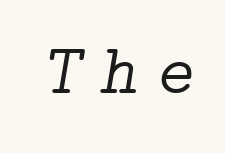
The image shows 72 px light serif type, italic (leaning right); set unusually wide letter spacing (+0.26 em), not underlined; low stroke contrast and a medium x-height.
